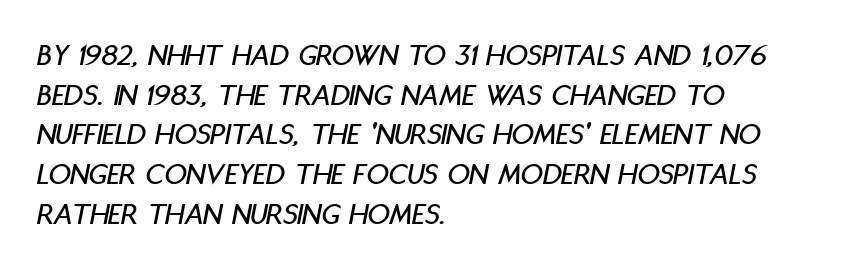
Q: Is the text italic (slanted)? A: Yes, it leans right by about 11 degrees.
Q: Is the text underlined? A: No.
Q: How is the paragraph aligned? A: Left-aligned.
Q: Is the spacing between letters normal or unusually wide? A: Normal.
Q: Is the spacing between lines tight, normal or loose? A: Normal.
Q: Width (condensed, normal, or wide)? A: Condensed.
Q: Stroke contrast? A: Low.
Q: x-height? A: Large.
Q: Monospaced? A: No.
